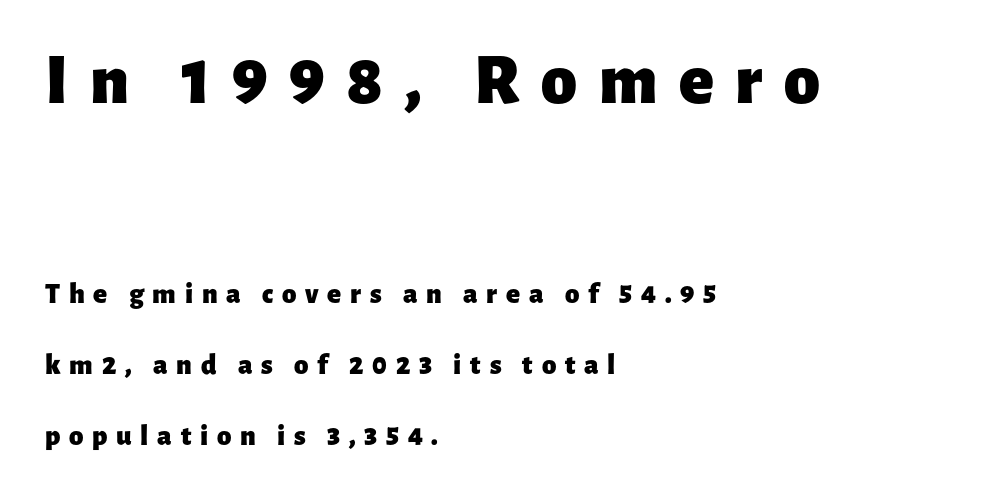
The image shows 72 px heavy sans-serif type, upright; set left-aligned, loose line spacing (2.45x), unusually wide letter spacing (+0.3 em), not underlined; the first (top) block is 2.48x larger; low stroke contrast and a medium x-height.
